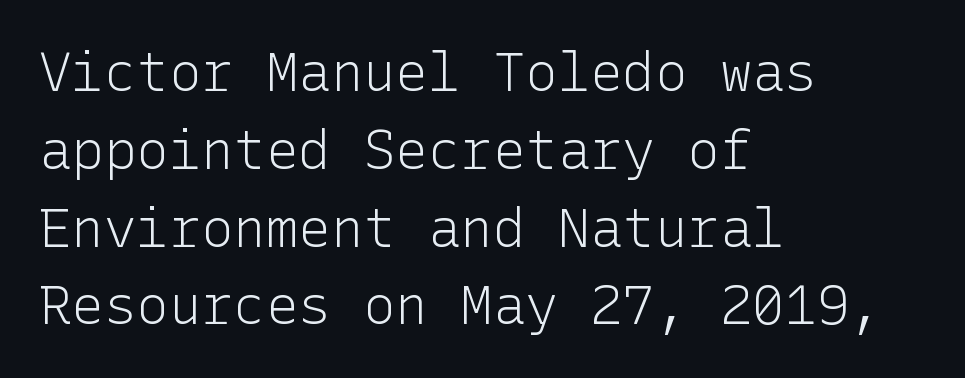
Q: Is the text bold? A: No.
Q: Is the text italic (slanted)? A: No, it is upright.
Q: Is the typeface a serif or a sans-serif typeface? A: Sans-serif.
Q: Is the text underlined? A: No.
Q: How is the paragraph aligned? A: Left-aligned.
Q: Is the spacing between letters normal or unusually wide? A: Normal.
Q: Is the spacing between lines tight, normal or loose? A: Normal.
Q: Width (condensed, normal, or wide)? A: Normal.
Q: Stroke contrast? A: Low.
Q: x-height? A: Medium.
